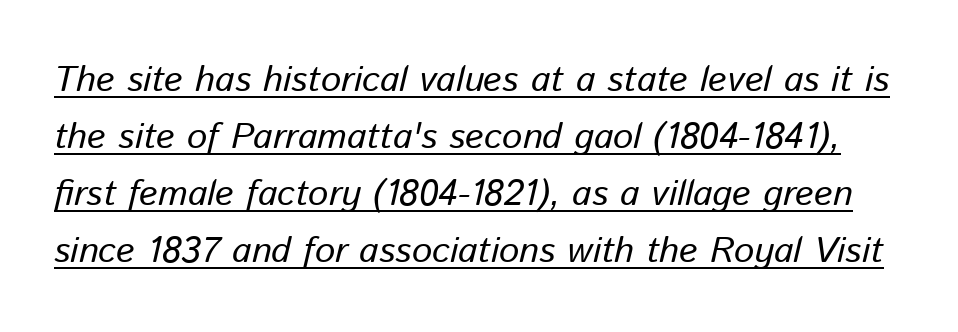
{"italic": "yes", "lean": "right", "slant_degrees": 13, "width": "normal", "stroke_contrast": "low", "x_height": "medium", "monospaced": "no", "underline": "yes", "line_spacing": "normal", "line_spacing_ratio": 1.58, "letter_spacing": "normal", "letter_spacing_em": 0.0, "glyph_px": 36}
